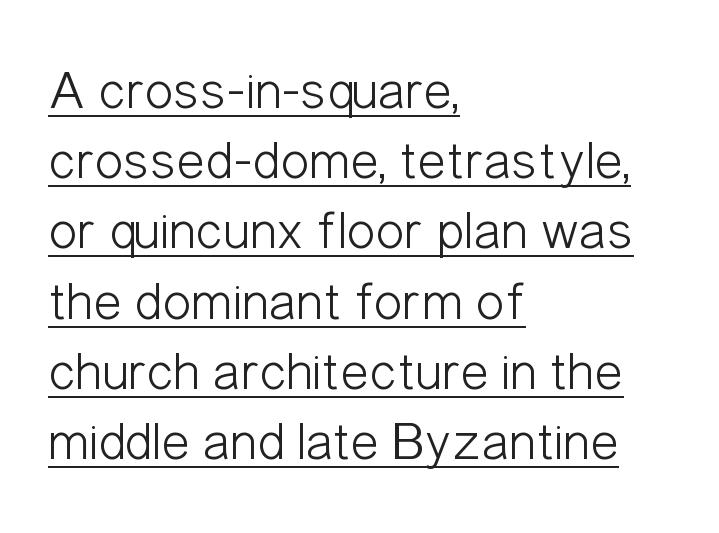
The image shows 54 px light, condensed sans-serif type, upright; set left-aligned, normal line spacing (1.3x), normal letter spacing, underlined; low stroke contrast and a medium x-height.
